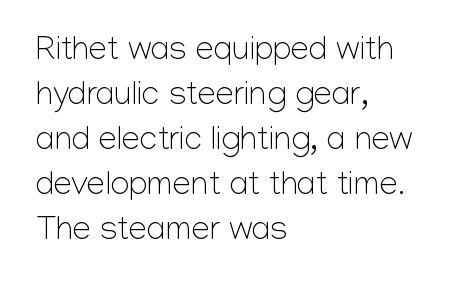
The image shows 33 px light sans-serif type, upright; set left-aligned, normal line spacing (1.36x), normal letter spacing, not underlined; low stroke contrast and a medium x-height.
